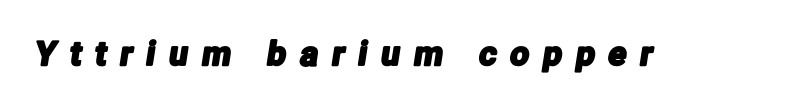
Honestly, the letter spacing is so wide it's the main thing you notice. The specimen omits any rule beneath the text block's lines. Think of a printed novel: that variable character pitch is what you see here. Nothing sits at the stroke ends, so this counts as sans-serif.
